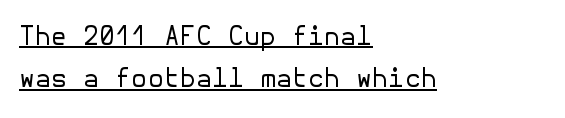
The image shows 26 px text type, upright; set left-aligned, normal line spacing (1.63x), normal letter spacing, underlined.
